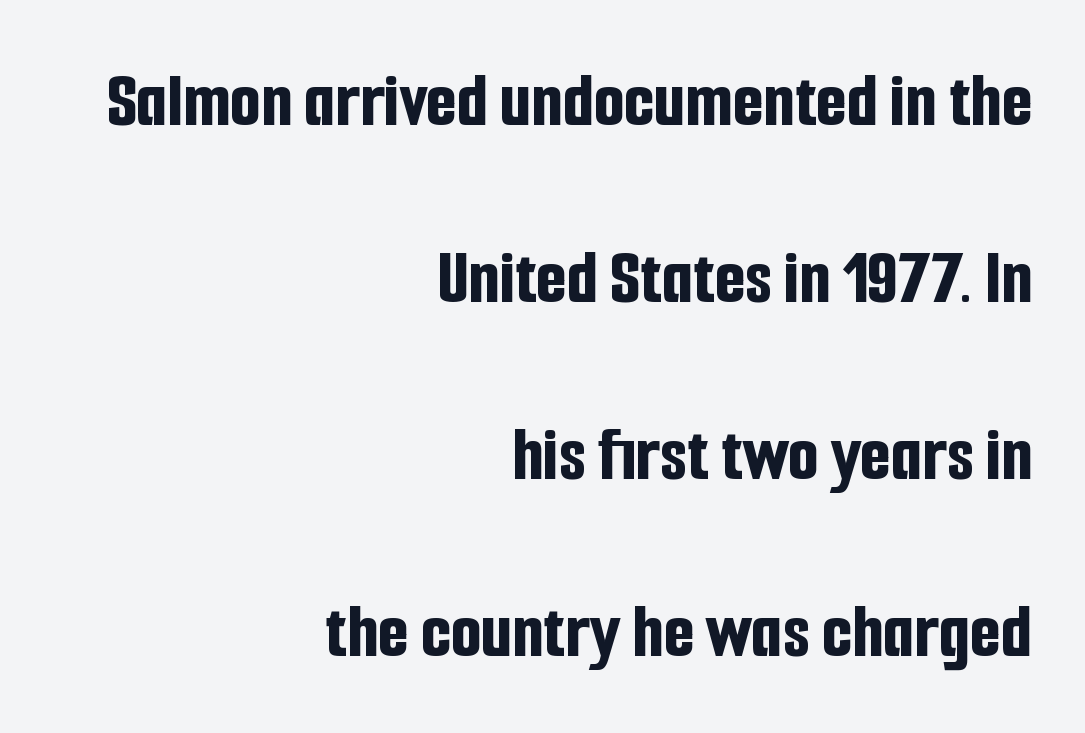
The lettering stays uniformly vertical, giving the passage a roman look. The glyphs in this specimen are sans serif. Each letter keeps its own natural width here, so spacing adapts to shape. Horizontal alignment here is rightward, an uncommon choice for prose. Its strokes are broad and dark, the hallmark of bold type. The line texture is even and compact thanks to regular tracking.
